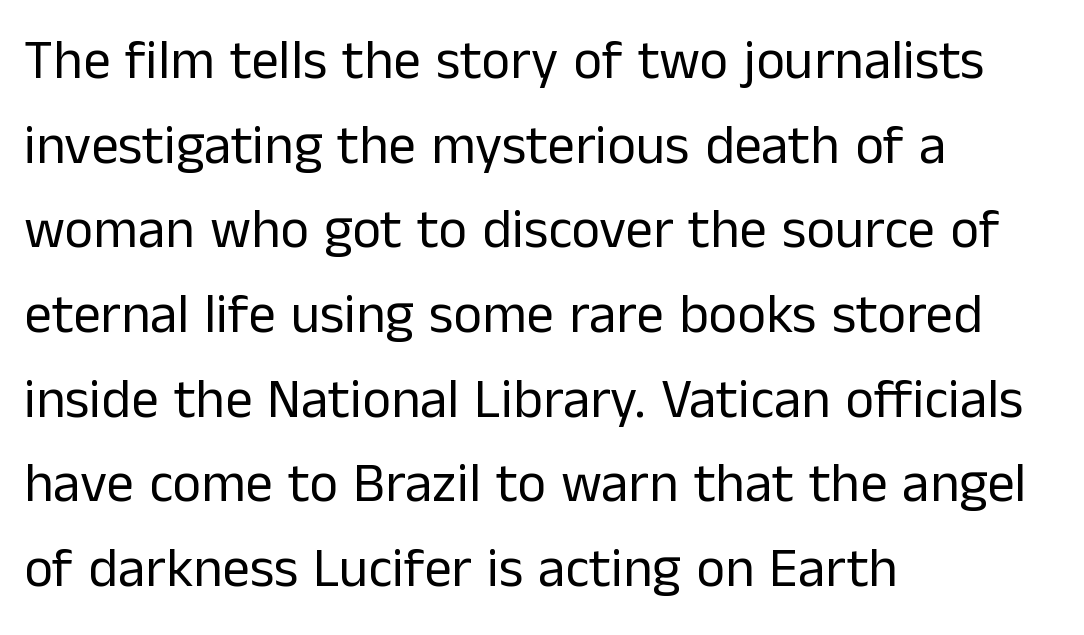
The image shows 55 px regular-weight sans-serif type, upright; set left-aligned, normal line spacing (1.54x), normal letter spacing, not underlined; low stroke contrast and a medium x-height.
